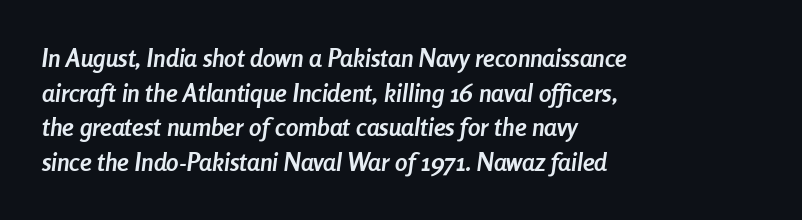
{"italic": "yes", "lean": "right", "slant_degrees": 8, "bold": "yes", "underline": "no", "align": "left", "line_spacing": "normal", "line_spacing_ratio": 1.39, "letter_spacing": "normal", "letter_spacing_em": 0.0, "glyph_px": 25}
